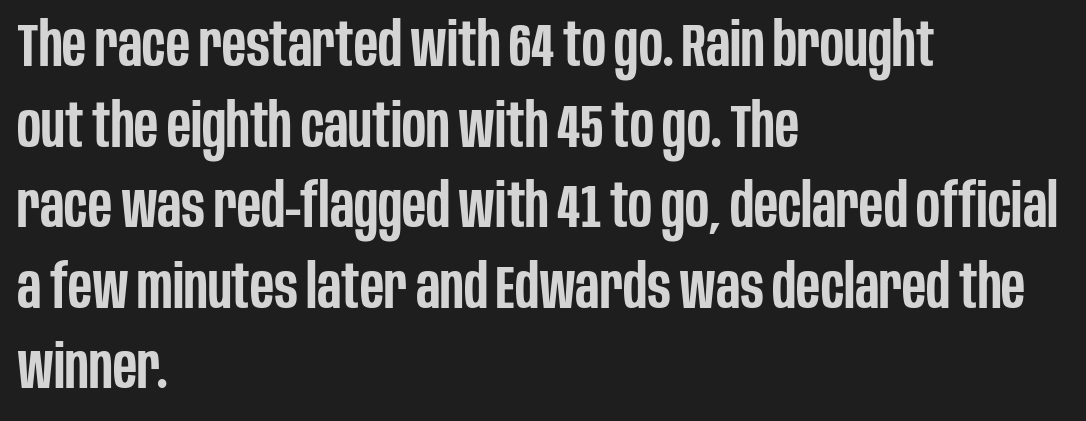
The image shows 61 px semibold, condensed sans-serif type, upright; set left-aligned, normal line spacing (1.32x), normal letter spacing, not underlined; low stroke contrast and a large x-height.
